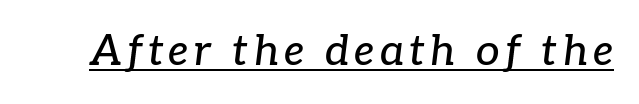
Underlining? Definitely there. Serif or sans? Serif — the stroke terminals have little feet. There's an unmistakable incline to the writing here. The rendering uses natural spacing where letterforms have individual widths.
